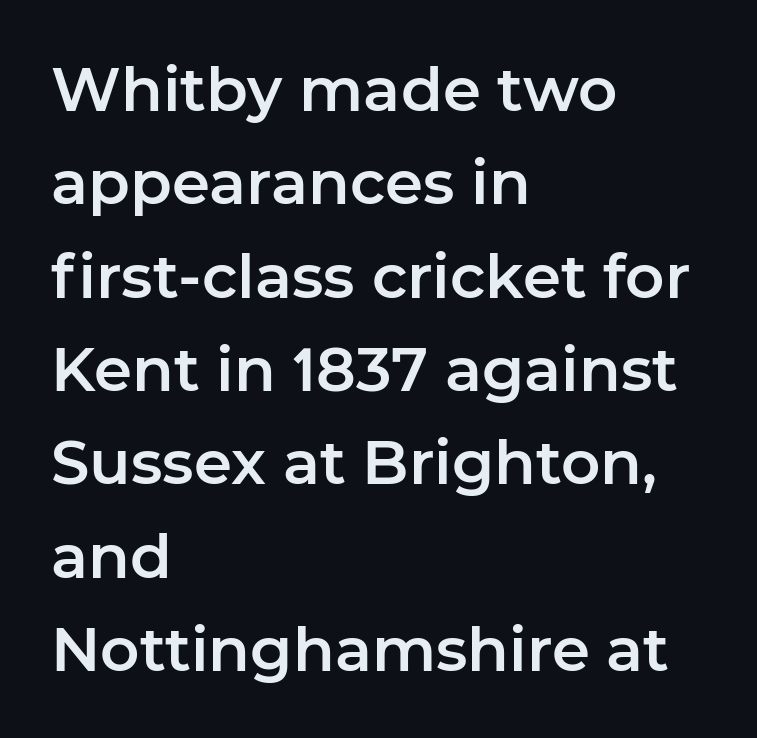
The image shows 61 px sans-serif type, upright; set left-aligned, normal line spacing (1.53x), normal letter spacing, not underlined; low stroke contrast and a medium x-height.
